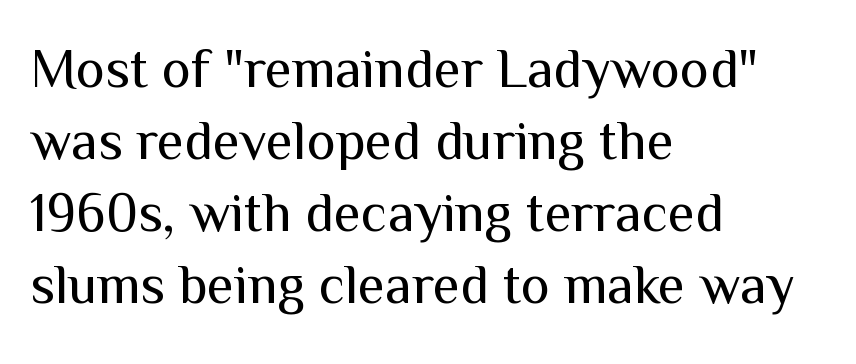
Q: Is the text bold? A: No.
Q: Is the text italic (slanted)? A: No, it is upright.
Q: Is the typeface a serif or a sans-serif typeface? A: Sans-serif.
Q: Is the text underlined? A: No.
Q: How is the paragraph aligned? A: Left-aligned.
Q: Is the spacing between letters normal or unusually wide? A: Normal.
Q: Is the spacing between lines tight, normal or loose? A: Normal.
Q: Width (condensed, normal, or wide)? A: Normal.
Q: Stroke contrast? A: Medium.
Q: x-height? A: Medium.
Q: Monospaced? A: No.
